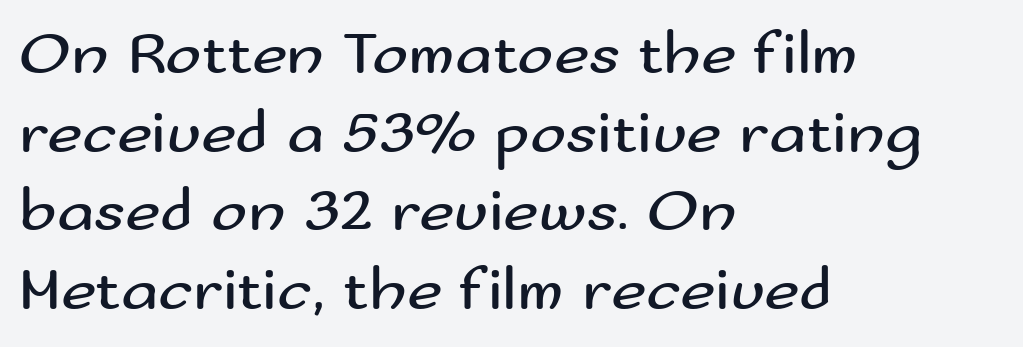
Q: Is the text bold? A: No.
Q: Is the text italic (slanted)? A: No, it is upright.
Q: Is the typeface a serif or a sans-serif typeface? A: Sans-serif.
Q: Is the text underlined? A: No.
Q: How is the paragraph aligned? A: Left-aligned.
Q: Is the spacing between letters normal or unusually wide? A: Normal.
Q: Is the spacing between lines tight, normal or loose? A: Normal.
Q: Width (condensed, normal, or wide)? A: Wide.
Q: Stroke contrast? A: Medium.
Q: x-height? A: Small.
Q: Monospaced? A: No.
